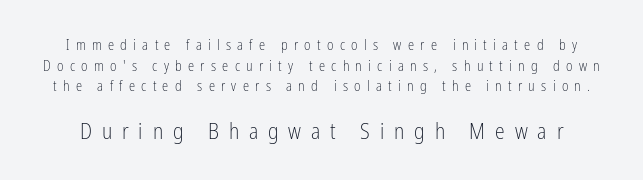
Q: Is the text bold? A: No.
Q: Is the text italic (slanted)? A: No, it is upright.
Q: Is the text underlined? A: No.
Q: Is the spacing between letters normal or unusually wide? A: Unusually wide.
Q: Is the spacing between lines tight, normal or loose? A: Normal.
Q: Which block of text is set in a larger size, the first (top) or the second (bottom)? A: The second (bottom) one.
